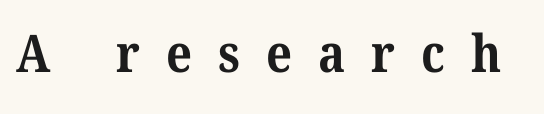
{"serif": "yes", "bold": "yes", "weight": "bold", "width": "normal", "stroke_contrast": "medium", "x_height": "medium", "monospaced": "no", "underline": "no", "letter_spacing": "wide", "letter_spacing_em": 0.5, "glyph_px": 52}
